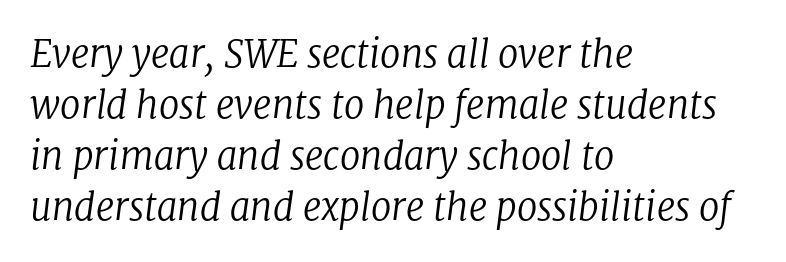
Horizontally, the lines are justified to the leading edge only. The rendering uses natural spacing where letterforms have individual widths. Descender tails drop into unmarked territory. Style check: oblique. Heft: none added — not bold.
